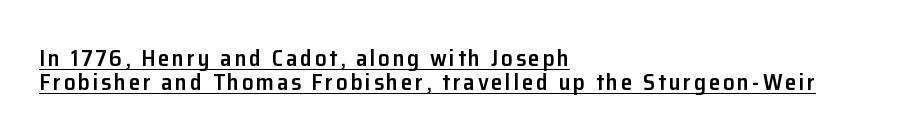
{"italic": "no", "bold": "semi", "underline": "yes", "align": "left", "line_spacing": "tight", "line_spacing_ratio": 1.03, "glyph_px": 23}
